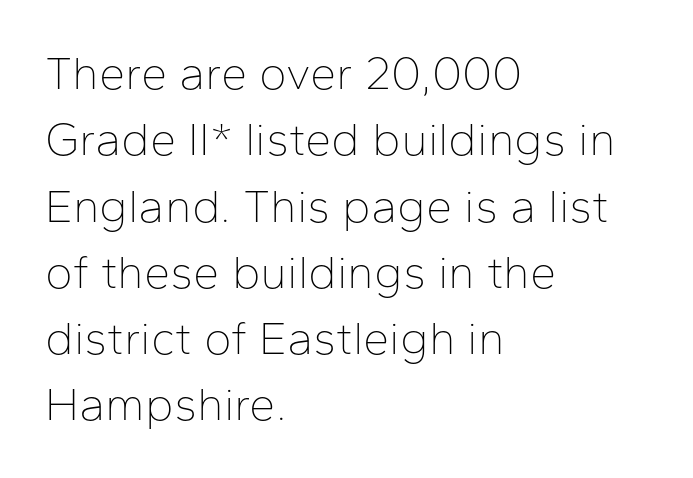
Q: Is the text bold? A: No.
Q: Is the text italic (slanted)? A: No, it is upright.
Q: Is the typeface a serif or a sans-serif typeface? A: Sans-serif.
Q: Is the text underlined? A: No.
Q: How is the paragraph aligned? A: Left-aligned.
Q: Is the spacing between letters normal or unusually wide? A: Normal.
Q: Is the spacing between lines tight, normal or loose? A: Normal.
Q: Width (condensed, normal, or wide)? A: Normal.
Q: Stroke contrast? A: Low.
Q: x-height? A: Medium.
Q: Monospaced? A: No.
